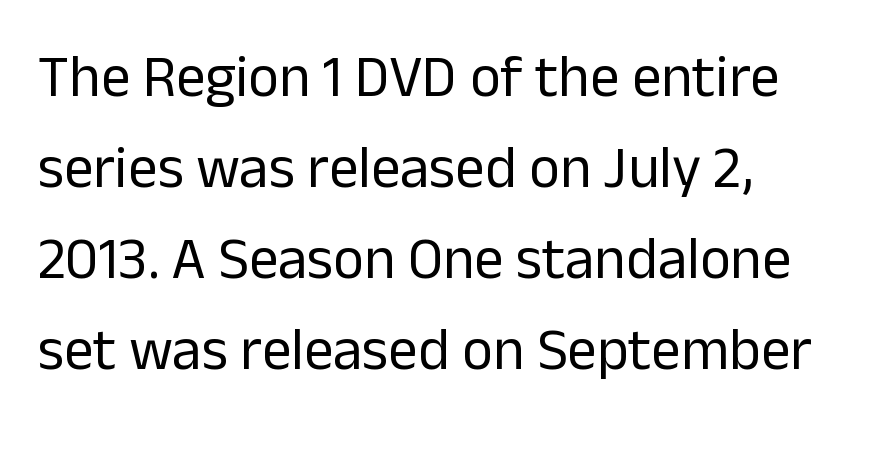
Q: Is the text bold? A: No.
Q: Is the text italic (slanted)? A: No, it is upright.
Q: Is the typeface a serif or a sans-serif typeface? A: Sans-serif.
Q: Is the text underlined? A: No.
Q: How is the paragraph aligned? A: Left-aligned.
Q: Is the spacing between letters normal or unusually wide? A: Normal.
Q: Is the spacing between lines tight, normal or loose? A: Normal.
Q: Width (condensed, normal, or wide)? A: Normal.
Q: Stroke contrast? A: Low.
Q: x-height? A: Medium.
Q: Monospaced? A: No.
